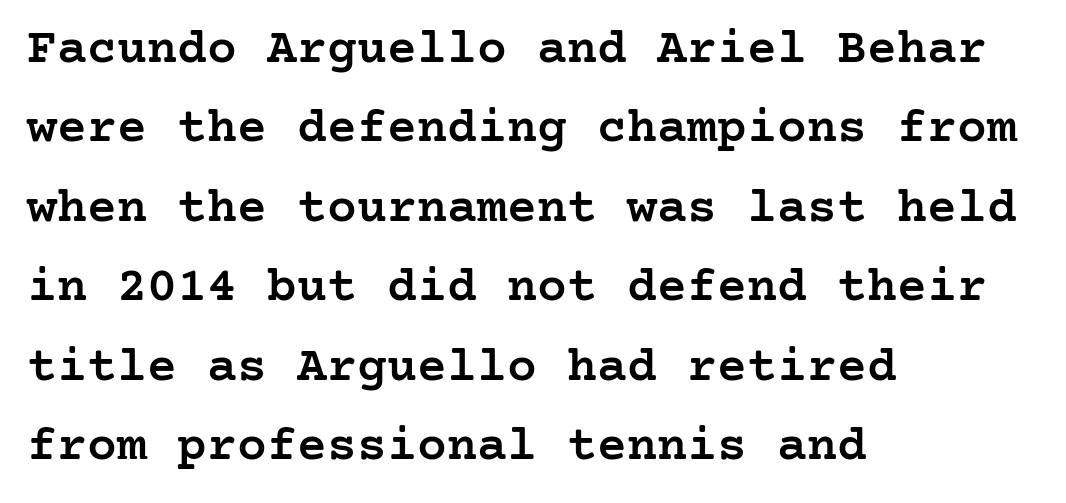
Just letters on the line, the space beneath them empty. Is there any slant? The stems are plumb. Teacher's note: observe the even left margin — that is flush-left alignment. Does the type have serifs? Yes, each stem ends in a small foot. Interline gaps are of average width in this sample. This is the in-between weight designers call semibold or demi.
